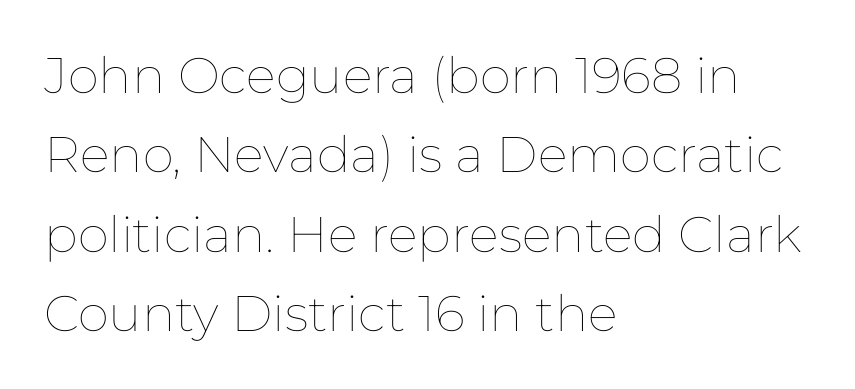
{"italic": "no", "bold": "no", "weight": "thin", "width": "normal", "stroke_contrast": "low", "x_height": "medium", "monospaced": "no", "underline": "no", "align": "left", "line_spacing": "normal", "line_spacing_ratio": 1.59, "letter_spacing": "normal", "letter_spacing_em": 0.0, "glyph_px": 50}
